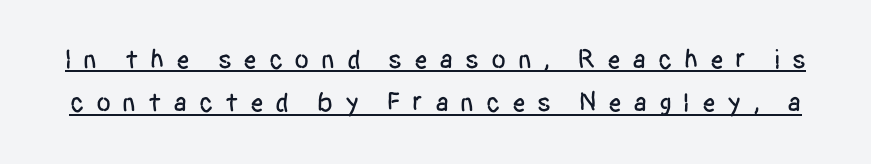
Someone cranked the tracking dial way up on this one. Beneath each row of characters lies a ruled line. Rows of type keep a routine distance in the vertical direction. This sample uses an upright cut, with every glyph sitting square on the baseline.
